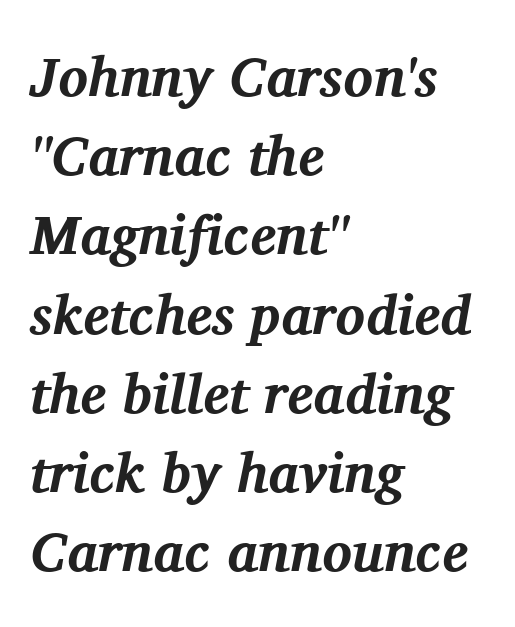
Q: Is the text bold? A: Yes.
Q: Is the text italic (slanted)? A: Yes, it leans right by about 11 degrees.
Q: Is the typeface a serif or a sans-serif typeface? A: Serif.
Q: Is the text underlined? A: No.
Q: How is the paragraph aligned? A: Left-aligned.
Q: Is the spacing between letters normal or unusually wide? A: Normal.
Q: Is the spacing between lines tight, normal or loose? A: Normal.
Q: Width (condensed, normal, or wide)? A: Normal.
Q: Stroke contrast? A: Medium.
Q: x-height? A: Medium.
Q: Monospaced? A: No.
